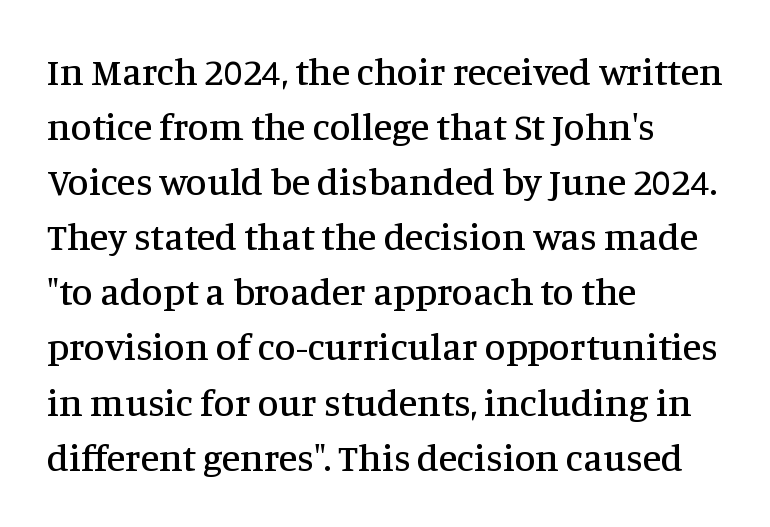
The lines are quadded left. Letters rest on an invisible, unmarked baseline. When letters stand straight like this, we call the style roman or upright. Each letter's strokes conclude with small projecting serifs.
